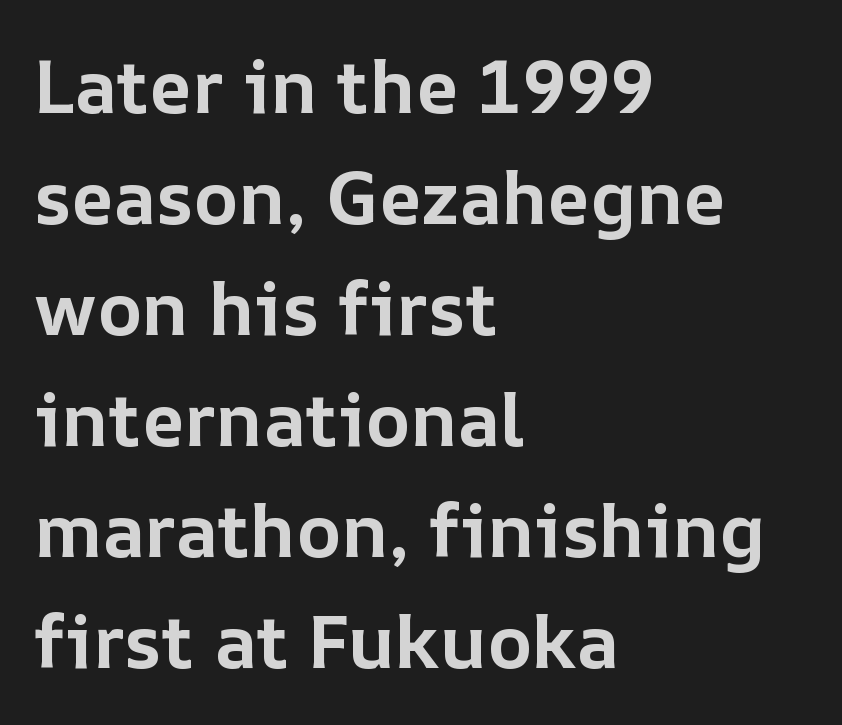
You can tell it's not italic because the verticals are truly vertical. Characters follow at the spacing the type designer built in. Whoever set this chose a conventional vertical rhythm. Which margin do the lines hug? The left one — the right edge is uneven.
